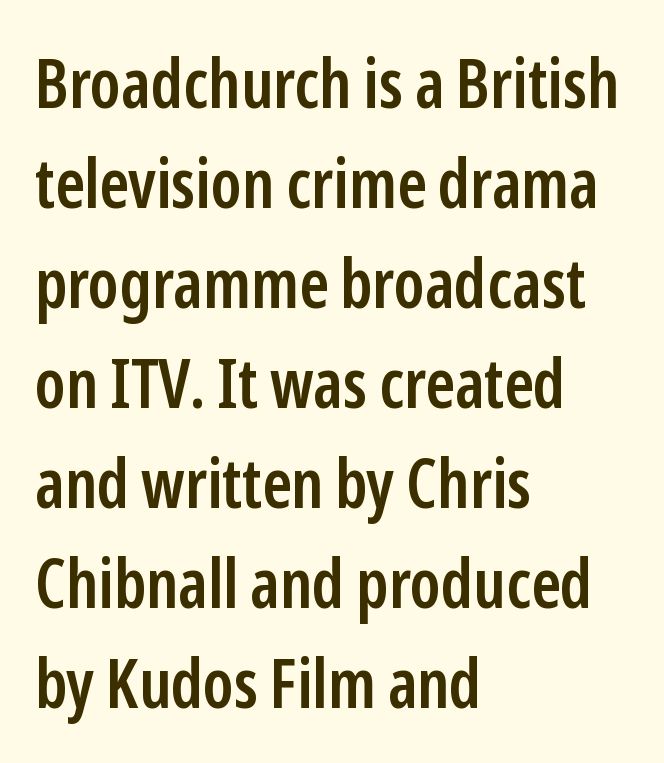
The setting favours the left margin, as ordinary paragraphs usually do. Varying glyph widths throughout — classic text-font behaviour. Observe the absence of serifs on each vertical stroke in this sample. Stems and bowls a touch heavier than normal — semibold. Notice how the stems are strictly vertical — no italics here. Default kerning and tracking; the words read as compact shapes.
